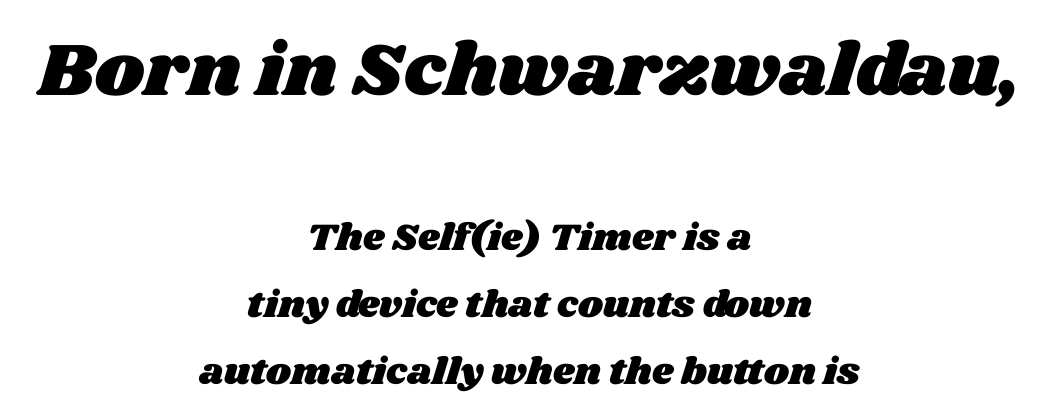
Q: Is the text underlined? A: No.
Q: How is the paragraph aligned? A: Centered.
Q: Is the spacing between letters normal or unusually wide? A: Normal.
Q: Which block of text is set in a larger size, the first (top) or the second (bottom)? A: The first (top) one.
Q: Width (condensed, normal, or wide)? A: Wide.
Q: Stroke contrast? A: Medium.
Q: x-height? A: Large.
Q: Monospaced? A: No.
